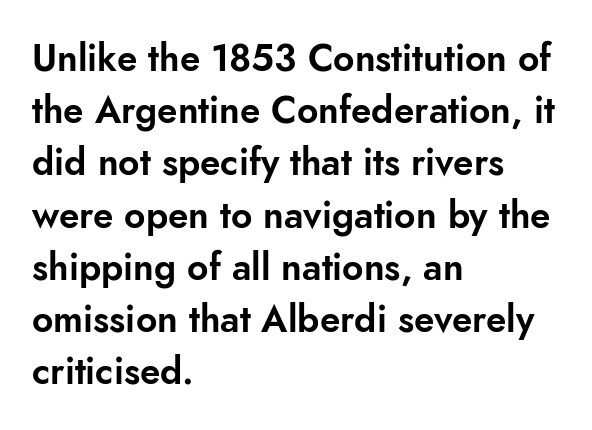
This sample keeps an unexceptional amount of space between lines. The glyphs in this specimen are sans serif. Any mark beneath the type? The region is blank. Inter-character spacing is left at the font's built-in metrics. Typeset ragged right — the left edge is the straight one.
